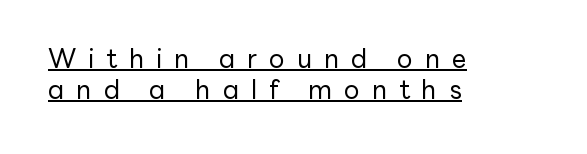
{"italic": "no", "bold": "no", "underline": "yes", "align": "left", "line_spacing_ratio": 1.18, "letter_spacing": "wide", "letter_spacing_em": 0.46, "glyph_px": 26}
